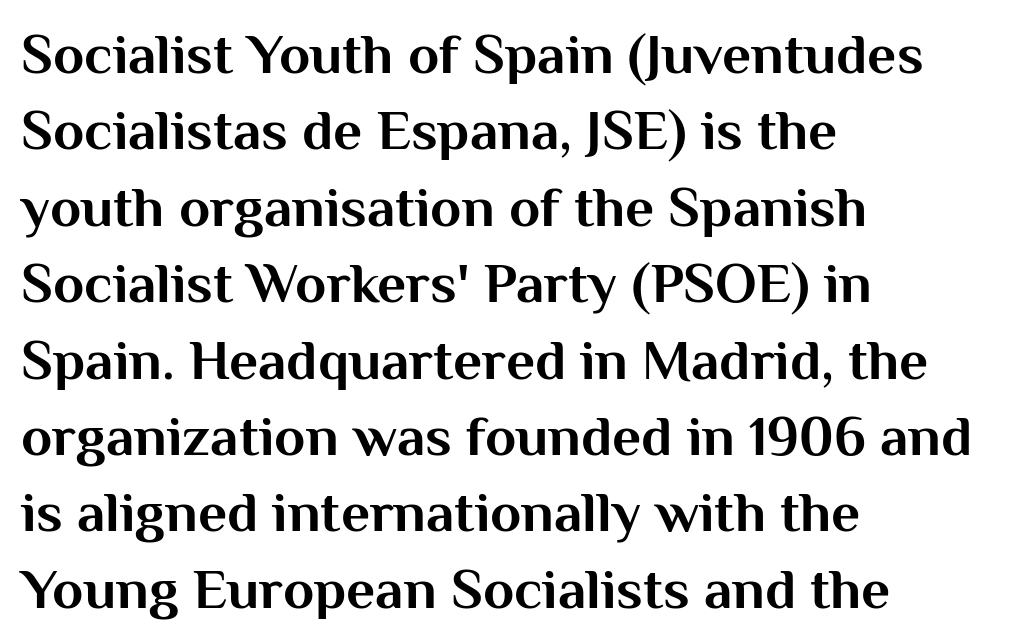
Q: Is the text bold? A: Yes.
Q: Is the text italic (slanted)? A: No, it is upright.
Q: Is the typeface a serif or a sans-serif typeface? A: Sans-serif.
Q: Is the text underlined? A: No.
Q: How is the paragraph aligned? A: Left-aligned.
Q: Is the spacing between letters normal or unusually wide? A: Normal.
Q: Is the spacing between lines tight, normal or loose? A: Normal.
Q: Width (condensed, normal, or wide)? A: Normal.
Q: Stroke contrast? A: Medium.
Q: x-height? A: Medium.
Q: Monospaced? A: No.
